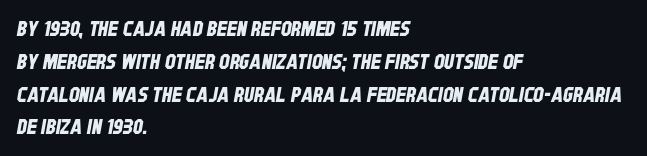
Q: Is the text underlined? A: No.
Q: How is the paragraph aligned? A: Left-aligned.
Q: Is the spacing between letters normal or unusually wide? A: Normal.
Q: Is the spacing between lines tight, normal or loose? A: Normal.
